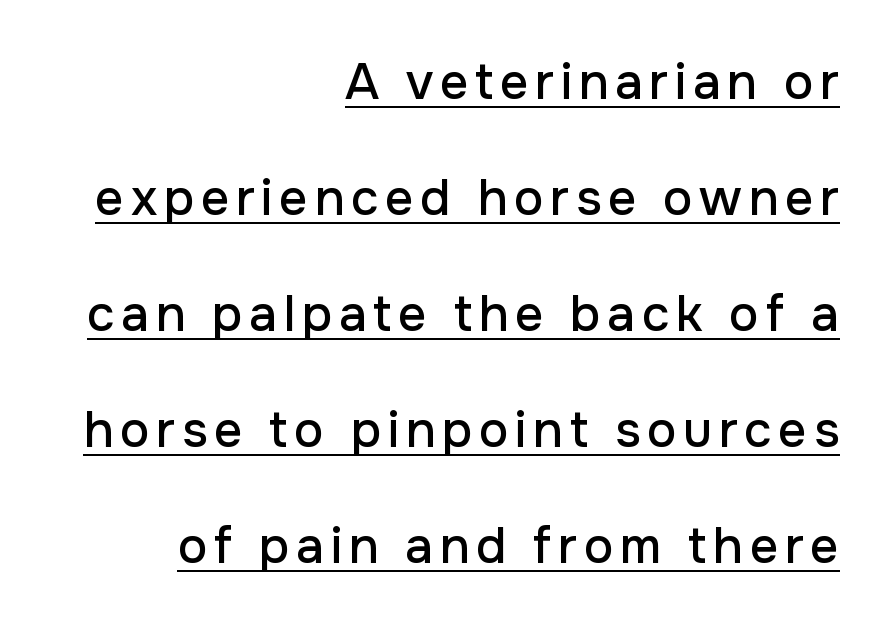
The image shows 50 px sans-serif type, upright; set right-aligned, loose line spacing (2.32x), underlined; low stroke contrast and a medium x-height.
